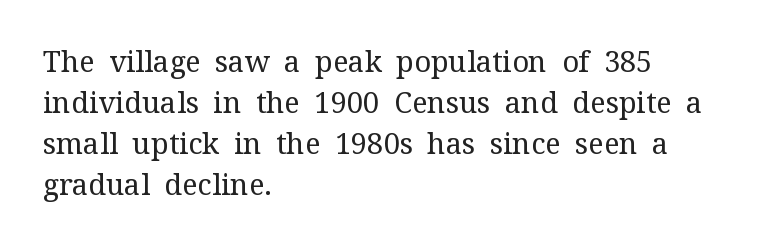
Q: Is the text bold? A: No.
Q: Is the text italic (slanted)? A: No, it is upright.
Q: Is the typeface a serif or a sans-serif typeface? A: Serif.
Q: Is the text underlined? A: No.
Q: How is the paragraph aligned? A: Left-aligned.
Q: Is the spacing between letters normal or unusually wide? A: Normal.
Q: Is the spacing between lines tight, normal or loose? A: Normal.
Q: Width (condensed, normal, or wide)? A: Normal.
Q: Stroke contrast? A: Medium.
Q: x-height? A: Medium.
Q: Monospaced? A: No.
